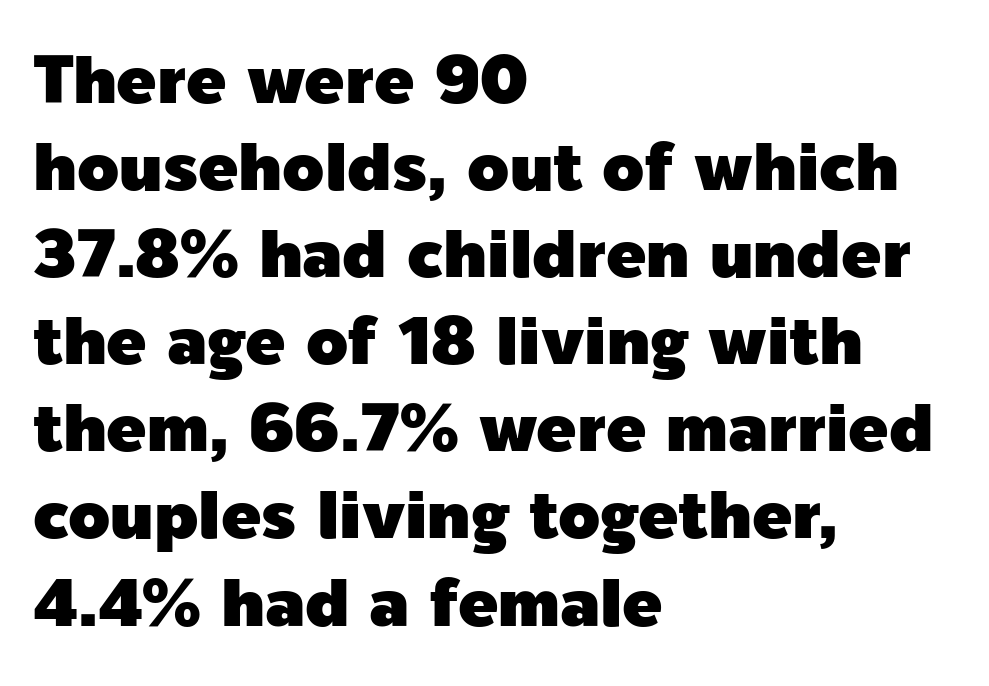
{"serif": "no", "italic": "no", "width": "normal", "x_height": "medium", "monospaced": "no", "underline": "no", "align": "left", "line_spacing": "normal", "line_spacing_ratio": 1.3, "letter_spacing": "normal", "letter_spacing_em": 0.0, "glyph_px": 67}
